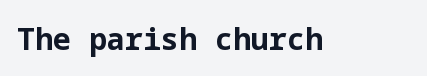
{"serif": "no", "italic": "no", "bold": "yes", "weight": "bold", "width": "normal", "stroke_contrast": "low", "x_height": "medium", "underline": "no", "letter_spacing": "normal", "letter_spacing_em": 0.0, "glyph_px": 30}
